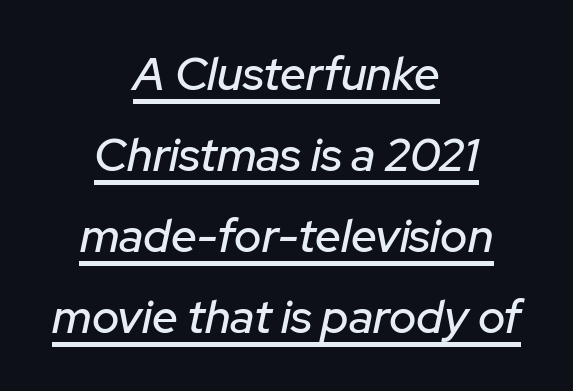
The image shows 46 px text type, italic (leaning right); set centered, line spacing 1.76x, normal letter spacing, underlined; low stroke contrast and a medium x-height.
